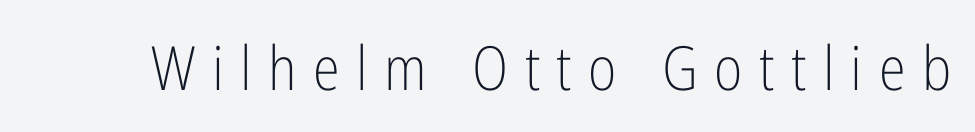
A roman cut, with each character standing at attention. Here the glyphs are tracked loosely, breaking word shapes into spaced letters. The space beneath each line is pristine and unruled. The letterforms sit at book weight or below.
